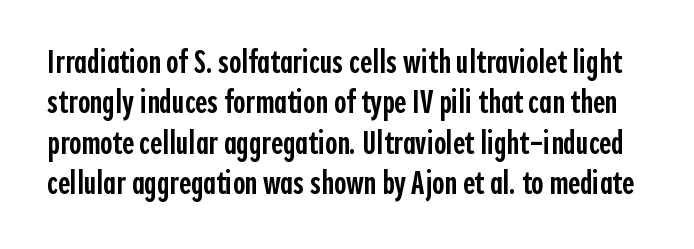
{"serif": "no", "italic": "no", "bold": "semi", "weight": "semibold", "width": "condensed", "x_height": "medium", "monospaced": "no", "underline": "no", "line_spacing_ratio": 1.22, "letter_spacing": "normal", "letter_spacing_em": 0.0, "glyph_px": 33}
